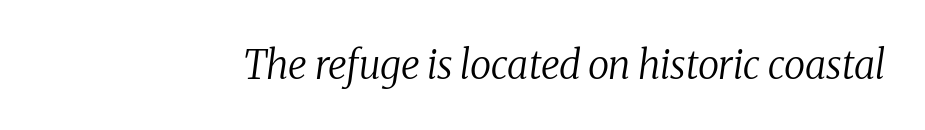
Q: Is the text bold? A: No.
Q: Is the text italic (slanted)? A: Yes, it leans right by about 8 degrees.
Q: Is the typeface a serif or a sans-serif typeface? A: Serif.
Q: Is the text underlined? A: No.
Q: Is the spacing between letters normal or unusually wide? A: Normal.
Q: Width (condensed, normal, or wide)? A: Normal.
Q: Stroke contrast? A: Medium.
Q: x-height? A: Medium.
Q: Monospaced? A: No.
